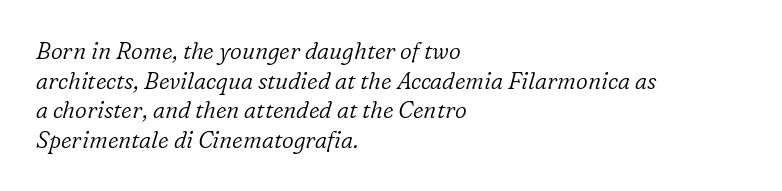
The image shows 23 px text type, italic (leaning right); set left-aligned, normal line spacing (1.29x), normal letter spacing, not underlined.
